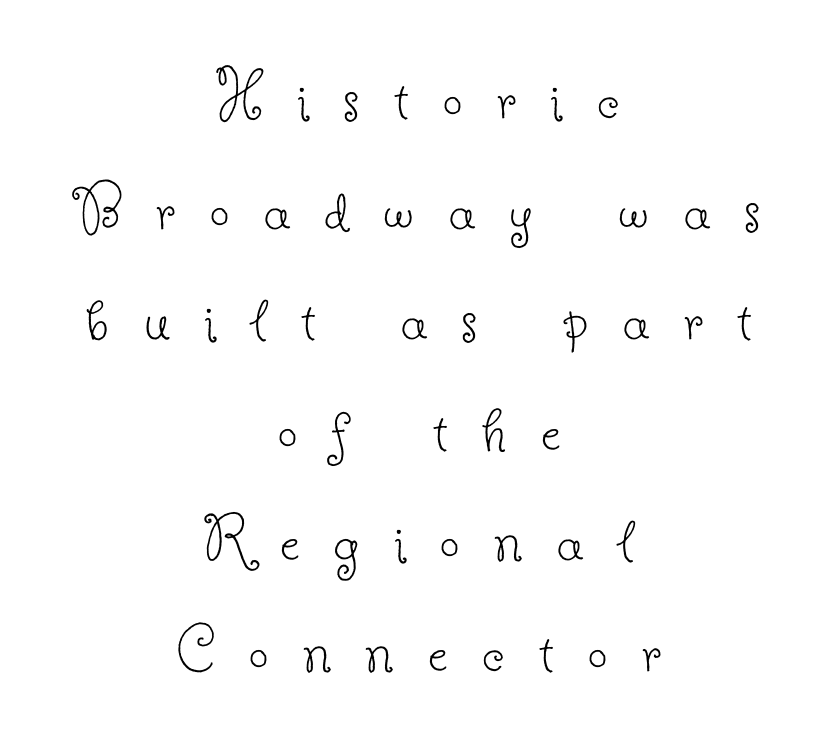
The image shows 70 px thin serif type, upright; set centered, normal line spacing (1.58x), unusually wide letter spacing (+0.49 em), not underlined; low stroke contrast and a small x-height.
